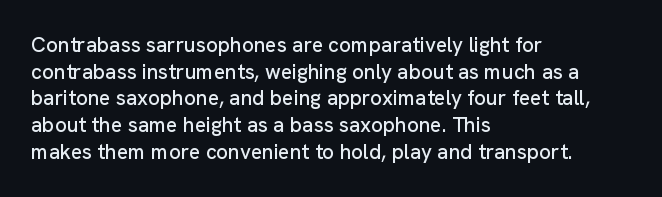
{"italic": "no", "underline": "no", "align": "left", "line_spacing": "normal", "line_spacing_ratio": 1.27, "letter_spacing": "normal", "letter_spacing_em": 0.0, "glyph_px": 21}
